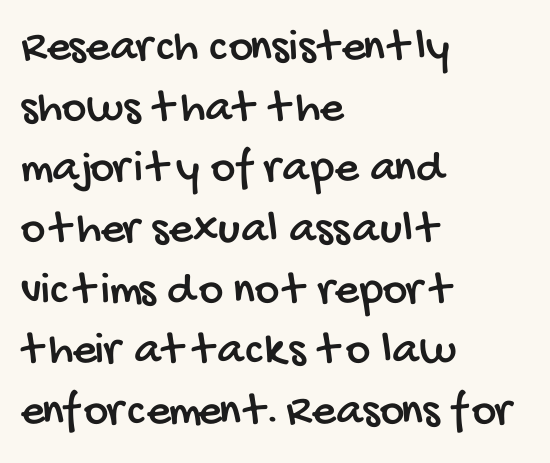
The image shows 47 px condensed sans-serif type; set left-aligned, normal line spacing (1.29x), normal letter spacing, not underlined; low stroke contrast and a large x-height.
